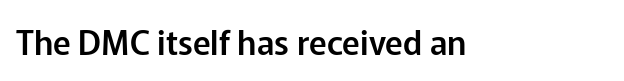
{"serif": "no", "italic": "no", "width": "normal", "stroke_contrast": "low", "x_height": "medium", "monospaced": "no", "underline": "no", "letter_spacing": "normal", "letter_spacing_em": 0.0, "glyph_px": 33}
